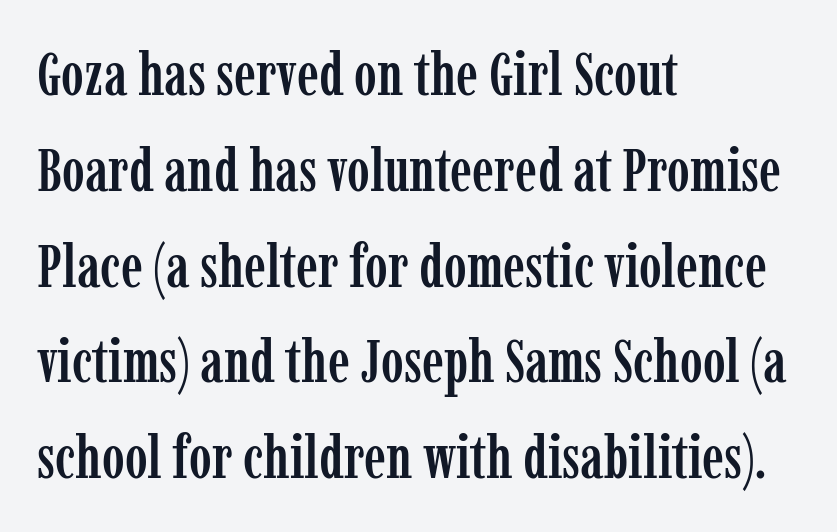
Q: Is the text italic (slanted)? A: No, it is upright.
Q: Is the typeface a serif or a sans-serif typeface? A: Serif.
Q: Is the text underlined? A: No.
Q: How is the paragraph aligned? A: Left-aligned.
Q: Is the spacing between letters normal or unusually wide? A: Normal.
Q: Is the spacing between lines tight, normal or loose? A: Normal.
Q: Width (condensed, normal, or wide)? A: Condensed.
Q: Stroke contrast? A: Low.
Q: x-height? A: Medium.
Q: Monospaced? A: No.
